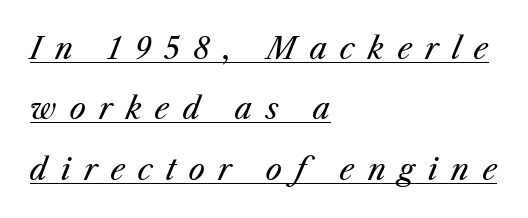
These lines are rendered in a variable-pitch font. Slanted lettering throughout. The letters look calm and open, with moderate or lighter stems. This rendering widens character spacing well past its baseline value. Looks like someone drew a line under every word here.
